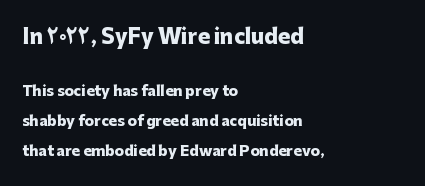
The image shows 20 px bold type, upright; set left-aligned, loose line spacing (2.12x), normal letter spacing, not underlined; the first (top) block is 1.43x larger.
